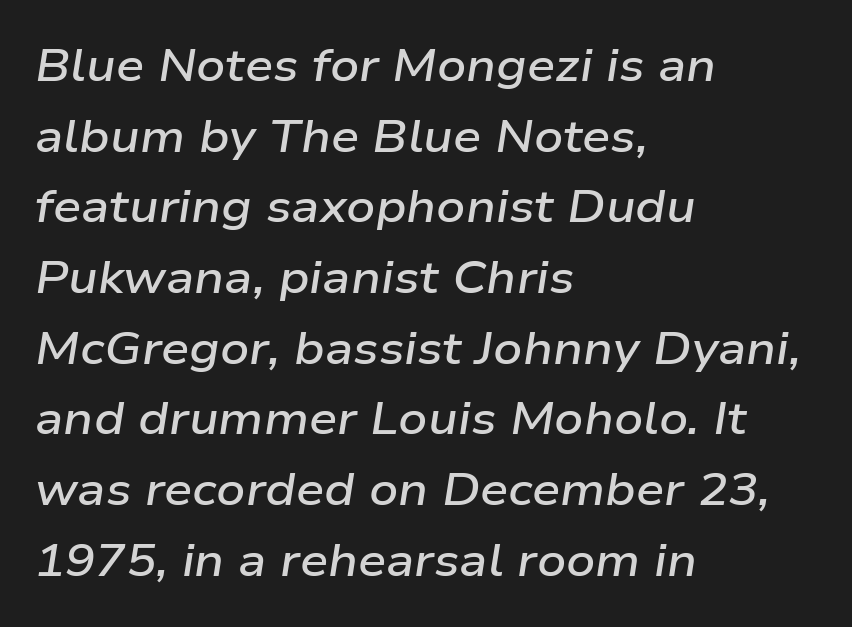
{"italic": "yes", "lean": "right", "slant_degrees": 9, "bold": "semi", "weight": "semibold", "width": "wide", "stroke_contrast": "low", "x_height": "medium", "monospaced": "no", "underline": "no", "align": "left", "line_spacing": "normal", "line_spacing_ratio": 1.57, "letter_spacing": "normal", "letter_spacing_em": 0.0, "glyph_px": 45}
